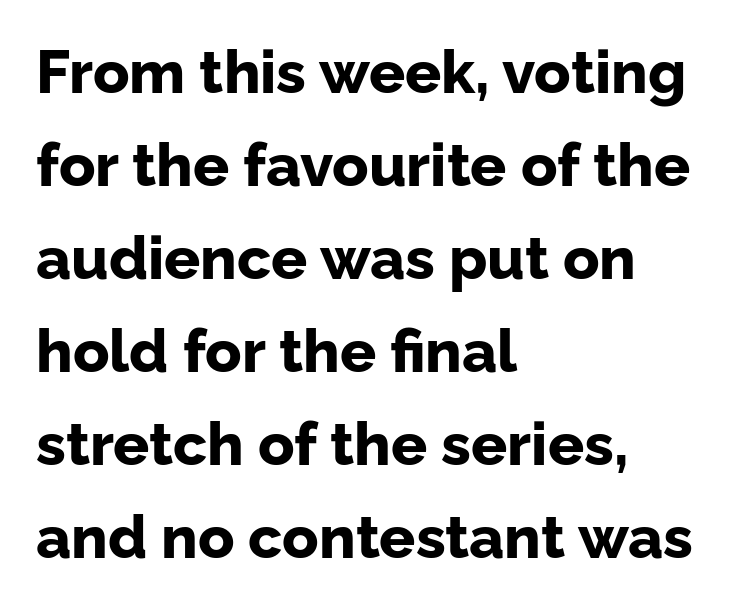
The image shows 60 px bold sans-serif type, upright; set left-aligned, normal line spacing (1.55x), normal letter spacing, not underlined; low stroke contrast and a medium x-height.
